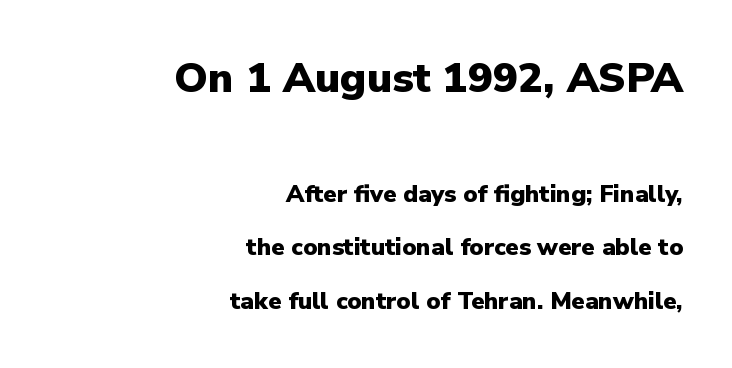
You can tell it's not italic because the verticals are truly vertical. Size contrast runs from large at the top to small at the bottom. Each new line begins a long way beneath the previous one. Plain, unruled lines of type.
